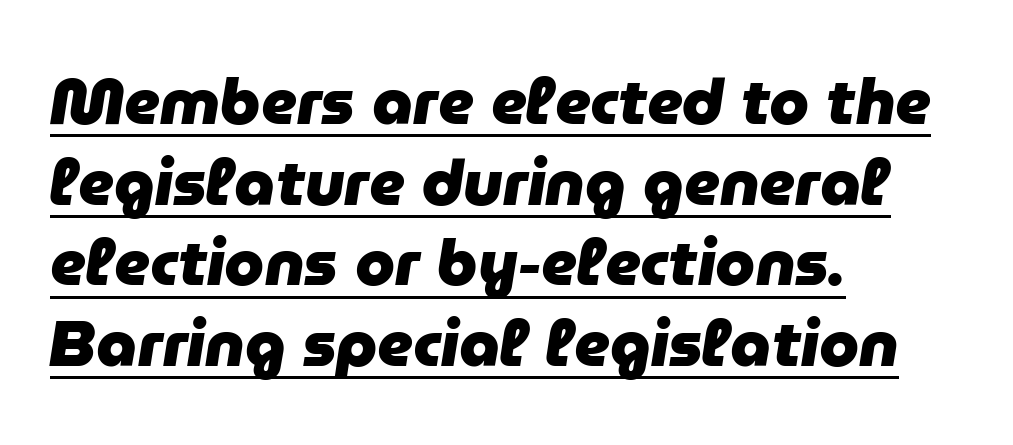
The image shows 64 px heavy type, italic (leaning right); set left-aligned, normal line spacing (1.26x), normal letter spacing, underlined; low stroke contrast and a medium x-height.
